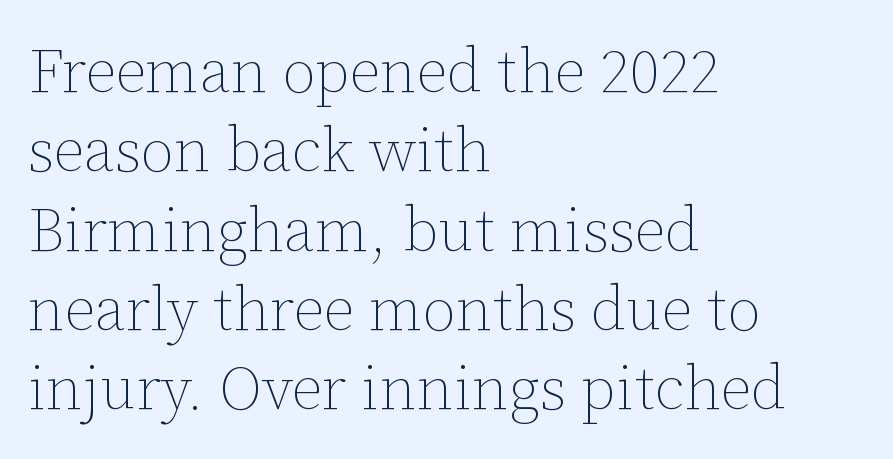
The paragraph has a hard left edge and a soft right edge. Glance below the letters and you will spot only blank space. No italicization has been applied; the sample stays upright. The weight would be labelled regular, book, light, or lighter still.
